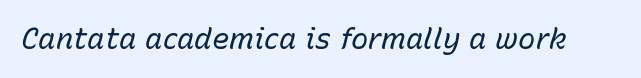
Q: Is the text bold? A: No.
Q: Is the text italic (slanted)? A: Yes, it leans right by about 15 degrees.
Q: Is the text underlined? A: No.
Q: Is the spacing between letters normal or unusually wide? A: Normal.
Q: Width (condensed, normal, or wide)? A: Normal.
Q: Stroke contrast? A: Low.
Q: x-height? A: Medium.
Q: Monospaced? A: No.
